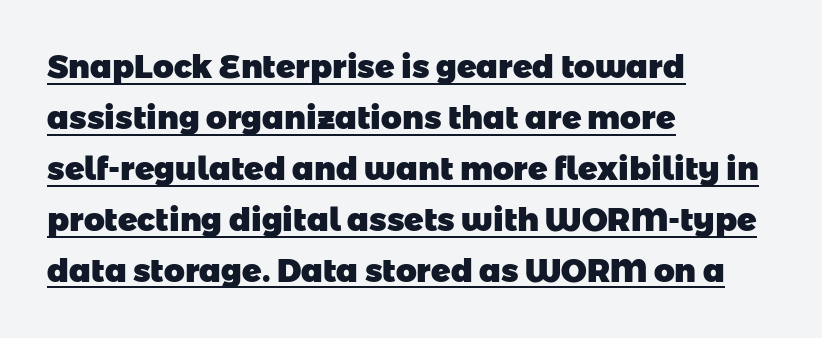
The image shows 32 px heavy sans-serif type; set left-aligned, normal line spacing (1.59x), normal letter spacing, underlined; low stroke contrast and a medium x-height.
